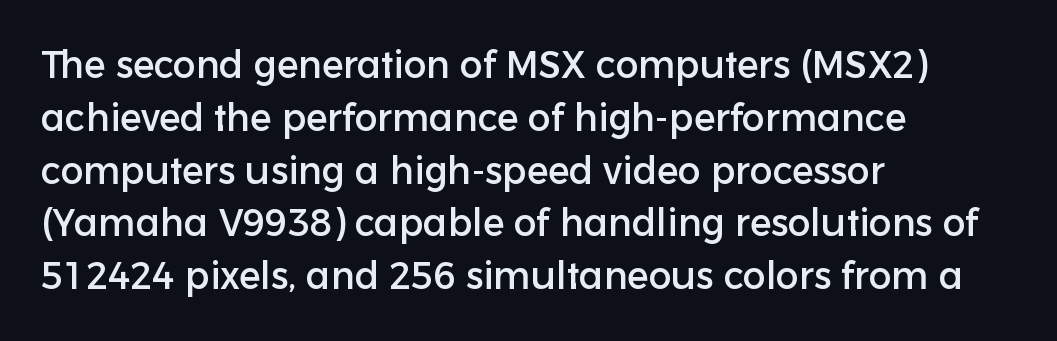
Q: Is the text italic (slanted)? A: No, it is upright.
Q: Is the typeface a serif or a sans-serif typeface? A: Sans-serif.
Q: Is the text underlined? A: No.
Q: How is the paragraph aligned? A: Left-aligned.
Q: Is the spacing between letters normal or unusually wide? A: Normal.
Q: Is the spacing between lines tight, normal or loose? A: Normal.
Q: Width (condensed, normal, or wide)? A: Normal.
Q: Stroke contrast? A: Low.
Q: x-height? A: Medium.
Q: Monospaced? A: No.
